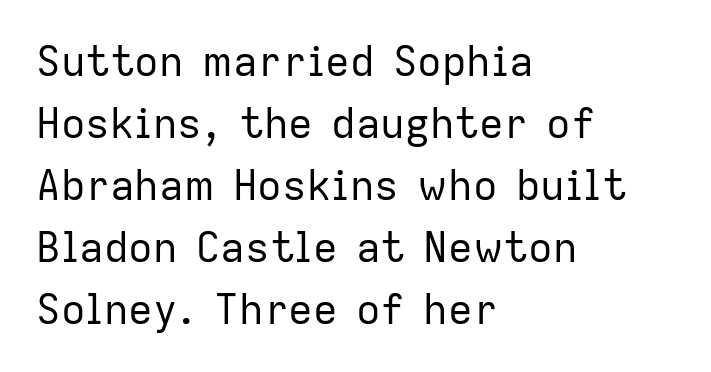
The image shows 41 px regular-weight sans-serif type, upright; set left-aligned, normal line spacing (1.51x), normal letter spacing, not underlined; low stroke contrast and a medium x-height.
